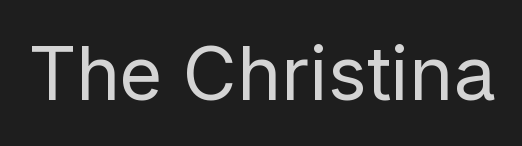
The image shows 74 px regular-weight sans-serif type, upright; set normal letter spacing, not underlined; low stroke contrast and a medium x-height.
